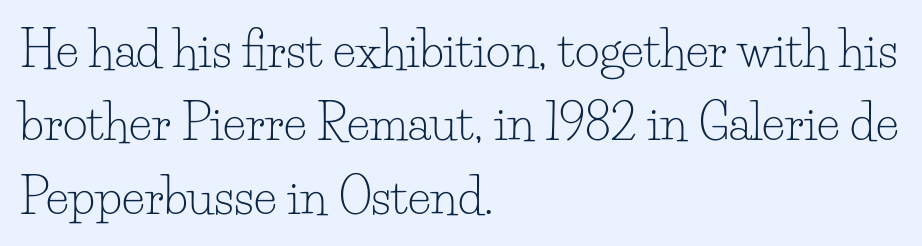
Proportional: the letters do not fall into vertical columns. When letters stand straight like this, we call the style roman or upright. All the whitespace from short lines collects on the right. Successive baselines arrive at the customary interval. Standard letterfit; no display-style spreading of the glyphs.
